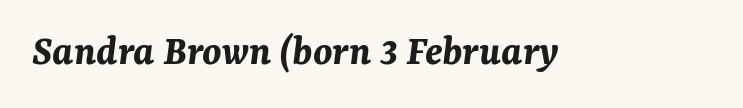
Spacing between characters is what you'd get straight out of the box. The font's italic variant was chosen for this text. The font is running at its bold setting. The zone under the glyphs is completely vacant.
